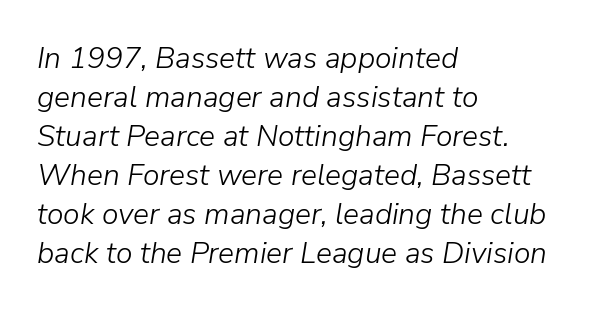
Is the block centered? No — it sits flush against the left margin. There's an unmistakable incline to the writing here. Stems here are at most as thick as an everyday book face. Characters follow at the spacing the type designer built in. The space beneath each line is pristine and unruled.
